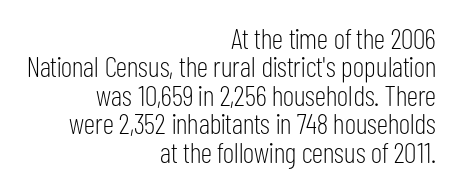
Q: Is the text bold? A: No.
Q: Is the text italic (slanted)? A: No, it is upright.
Q: Is the typeface a serif or a sans-serif typeface? A: Sans-serif.
Q: Is the text underlined? A: No.
Q: How is the paragraph aligned? A: Right-aligned.
Q: Is the spacing between letters normal or unusually wide? A: Normal.
Q: Is the spacing between lines tight, normal or loose? A: Tight.
Q: Width (condensed, normal, or wide)? A: Condensed.
Q: Stroke contrast? A: Low.
Q: x-height? A: Medium.
Q: Monospaced? A: No.
